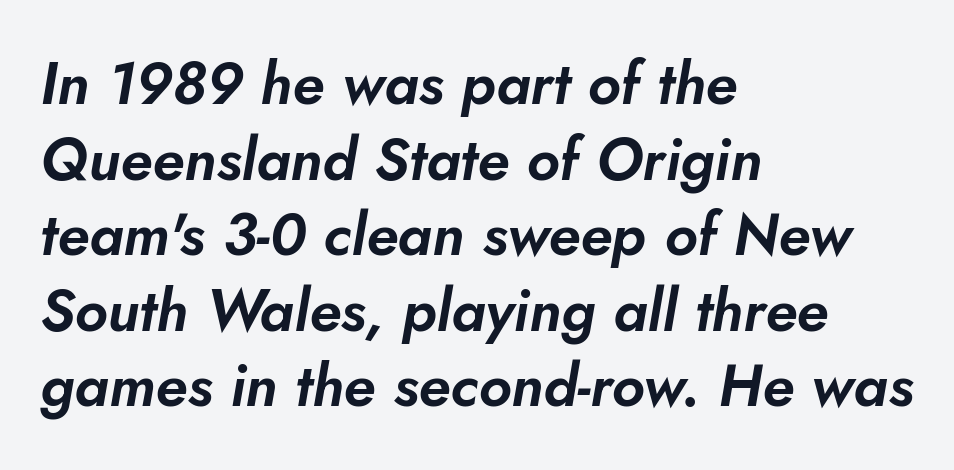
The image shows 59 px text type, italic (leaning right); set left-aligned, normal line spacing (1.28x), normal letter spacing, not underlined; low stroke contrast and a small x-height.
